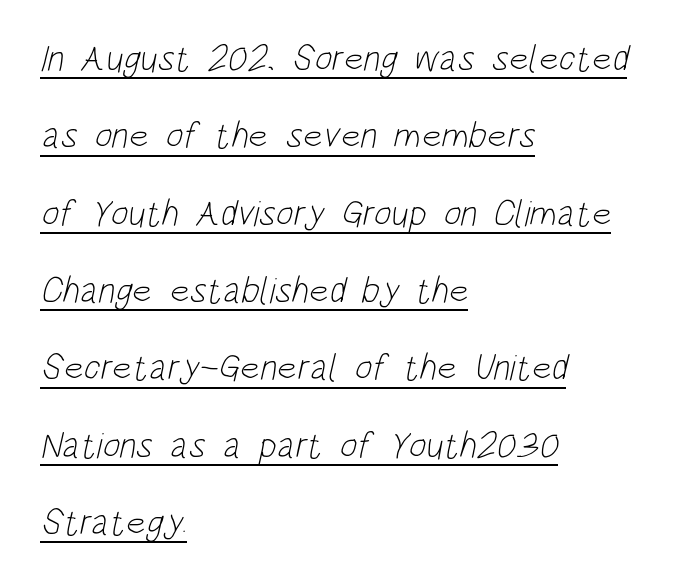
{"serif": "no", "bold": "no", "weight": "light", "width": "condensed", "stroke_contrast": "low", "x_height": "large", "monospaced": "no", "underline": "yes", "align": "left", "line_spacing": "loose", "line_spacing_ratio": 2.09, "letter_spacing": "normal", "letter_spacing_em": 0.0, "glyph_px": 37}
